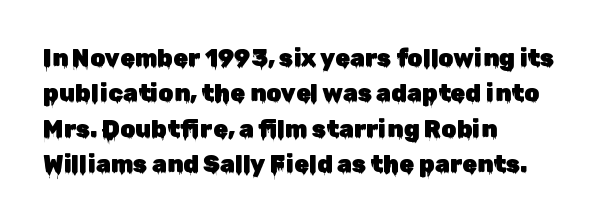
Q: Is the text italic (slanted)? A: No, it is upright.
Q: Is the text underlined? A: No.
Q: How is the paragraph aligned? A: Left-aligned.
Q: Is the spacing between letters normal or unusually wide? A: Normal.
Q: Is the spacing between lines tight, normal or loose? A: Normal.
